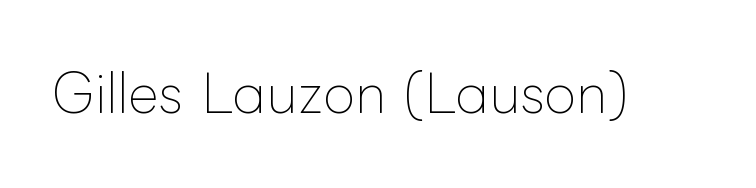
The image shows 52 px thin type, upright; set normal letter spacing, not underlined; low stroke contrast and a medium x-height.
